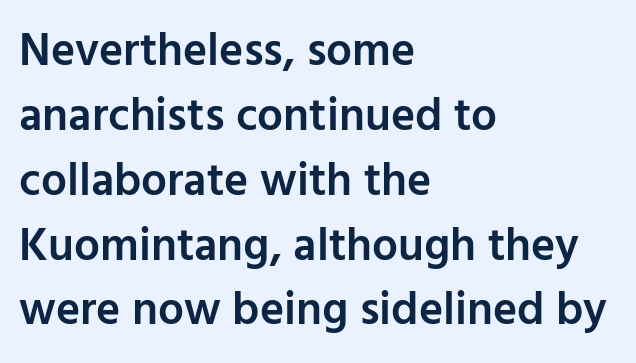
The face used here is a sans, in the tradition of grotesques and geometrics. Leading matches the norm, producing a regular column. The letters stand straight up with perfectly vertical stems. The baseline area is clear. Think of a printed novel: that variable character pitch is what you see here.
